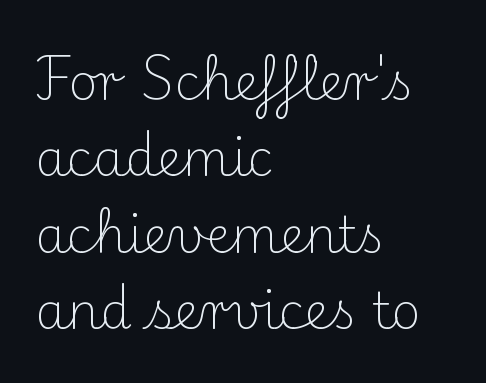
The image shows 50 px light serif type, upright; set left-aligned, normal line spacing (1.53x), normal letter spacing, not underlined; medium stroke contrast and a small x-height.
